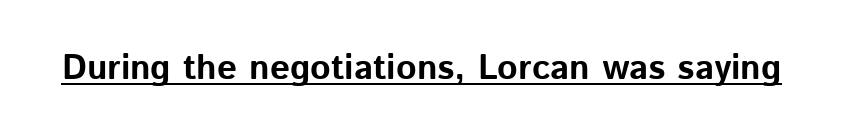
Letterform terminals end flat and unadorned throughout the passage. Observe the ordinary spacing: letters are neighbours, not strangers. Plenty of ink on the page — the face is bold. Varying glyph widths throughout — classic text-font behaviour. The words here are underlined.
